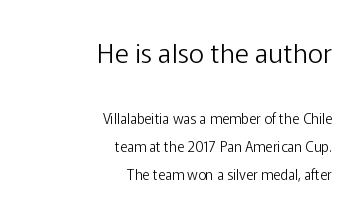
The image shows 27 px text type, upright; set right-aligned, loose line spacing (2.01x), normal letter spacing, not underlined; the first (top) block is 1.93x larger.
